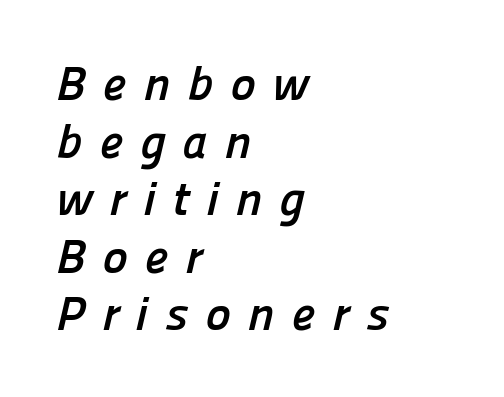
{"serif": "no", "bold": "yes", "weight": "semibold", "width": "normal", "stroke_contrast": "low", "x_height": "medium", "monospaced": "no", "underline": "no", "align": "left", "line_spacing_ratio": 1.2, "letter_spacing": "wide", "letter_spacing_em": 0.35, "glyph_px": 48}
